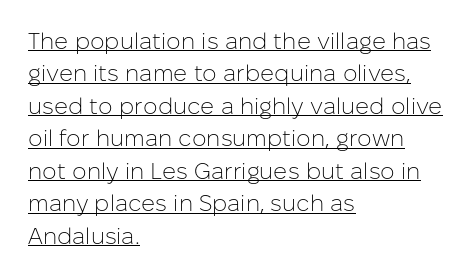
{"italic": "no", "bold": "no", "underline": "yes", "align": "left", "line_spacing": "normal", "line_spacing_ratio": 1.41, "letter_spacing": "normal", "letter_spacing_em": 0.0, "glyph_px": 23}
